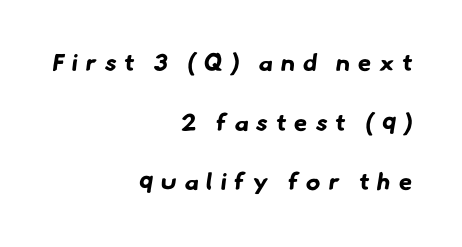
Q: Is the text bold? A: Yes.
Q: Is the text underlined? A: No.
Q: How is the paragraph aligned? A: Right-aligned.
Q: Is the spacing between letters normal or unusually wide? A: Unusually wide.
Q: Is the spacing between lines tight, normal or loose? A: Loose.
